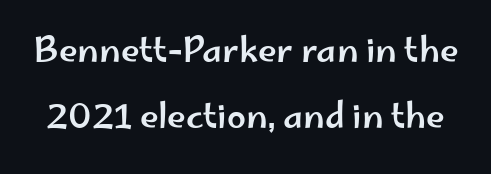
The image shows 34 px wide sans-serif type, upright; set loose line spacing (1.94x), normal letter spacing, not underlined; low stroke contrast and a small x-height.
